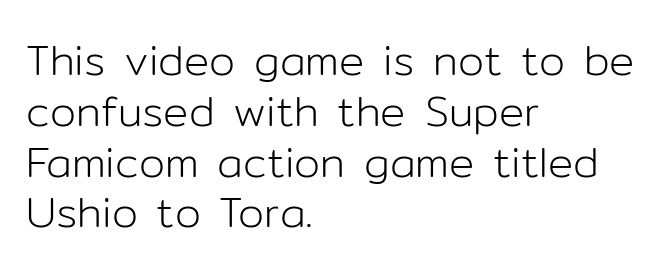
{"serif": "no", "italic": "no", "bold": "no", "weight": "light", "width": "normal", "stroke_contrast": "low", "x_height": "medium", "monospaced": "no", "underline": "no", "align": "left", "line_spacing_ratio": 1.21, "letter_spacing": "normal", "letter_spacing_em": 0.0, "glyph_px": 42}
